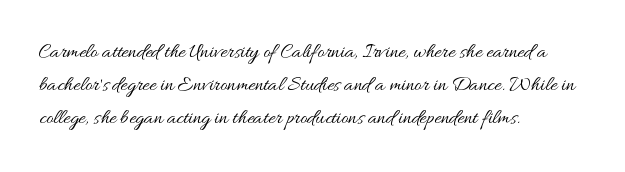
{"bold": "no", "underline": "no", "align": "left", "line_spacing": "normal", "line_spacing_ratio": 1.58, "letter_spacing": "normal", "letter_spacing_em": 0.0, "glyph_px": 21}
